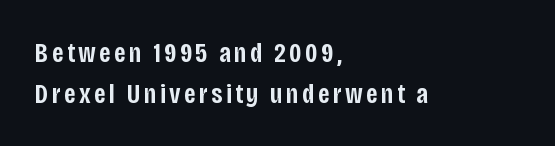
A typesetter would call this leading conventional body-copy spacing. Nope, no serifs anywhere on these letters. This rendering features lettering with no underline. In terms of weight, the rendering is demibold, just under bold. The rendering anchors every line to the left-hand side. In terms of posture, this sample is upright.
